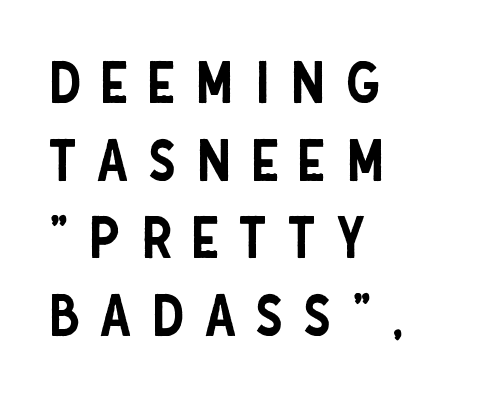
{"serif": "no", "italic": "no", "width": "condensed", "stroke_contrast": "low", "x_height": "large", "monospaced": "no", "underline": "no", "align": "left", "line_spacing": "normal", "line_spacing_ratio": 1.36, "letter_spacing": "wide", "letter_spacing_em": 0.34, "glyph_px": 57}
